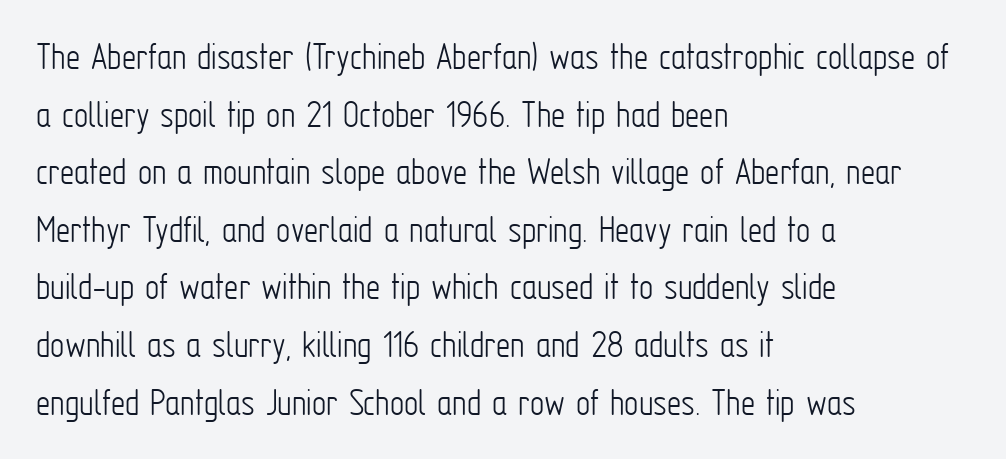
Short and long lines alike share a common starting point at left. One glance says typical: line gaps are just what's usual. Glance below the letters and you will spot only blank space. Posture: vertical. Varying glyph widths throughout — classic text-font behaviour.
